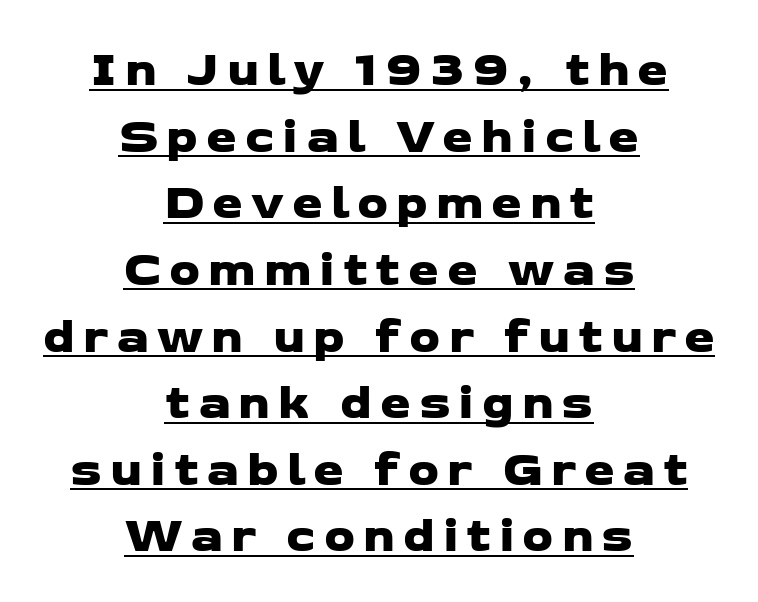
Leading: standard. Centered paragraph, ragged on both sides. The passage shown is typed in a proportional face where columns would drift. Looks like someone drew a line under every word here.
